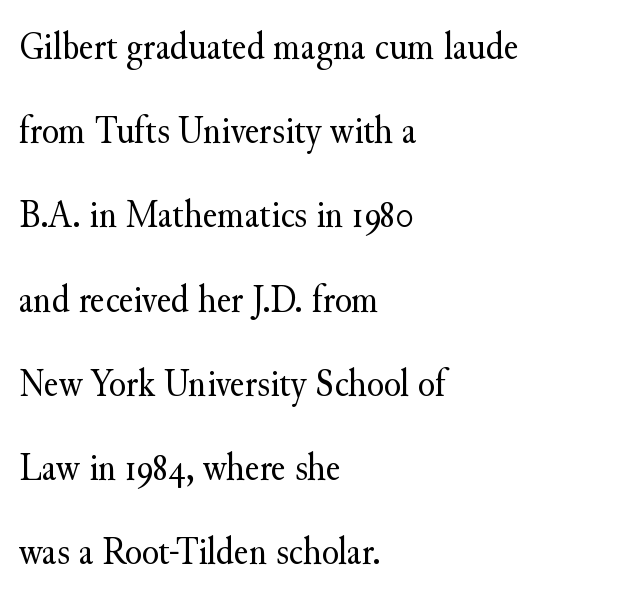
This sample uses an upright cut, with every glyph sitting square on the baseline. The rag falls on the right side of this text block. The strokes carry an ordinary text weight at most. In terms of letterspacing, this is plain default setting. Only glyphs here, with clear space below each row. The characters display serif detailing at their extremities.
